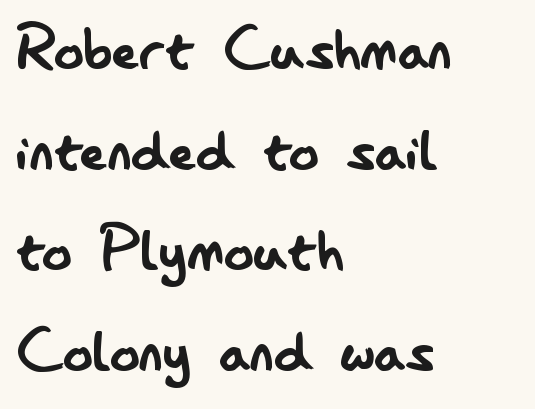
Stroke terminals: plain, sans-serif. Only glyphs here, with clear space below each row. You could not count columns in this text — the font is proportionally spaced. The font sits on the lighter half of the weight spectrum, regular included.
